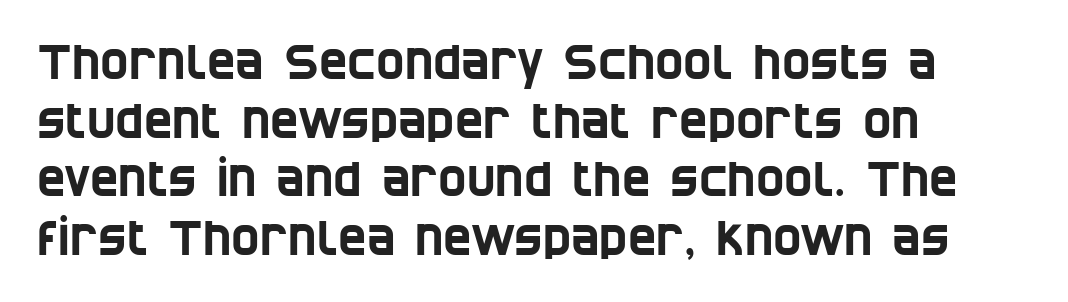
Q: Is the typeface a serif or a sans-serif typeface? A: Sans-serif.
Q: Is the text underlined? A: No.
Q: How is the paragraph aligned? A: Left-aligned.
Q: Is the spacing between letters normal or unusually wide? A: Normal.
Q: Width (condensed, normal, or wide)? A: Condensed.
Q: Stroke contrast? A: Low.
Q: x-height? A: Large.
Q: Monospaced? A: No.
